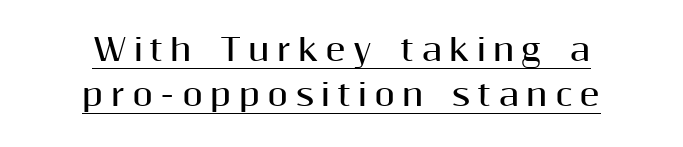
I'd call this a sans setting — the letters go barefoot. Each glyph is drawn with heavy, bold strokes. Decoration check: the copy is underlined. These lines are rendered in a variable-pitch font. Glyph-to-glyph distance is far greater than everyday printed text.
